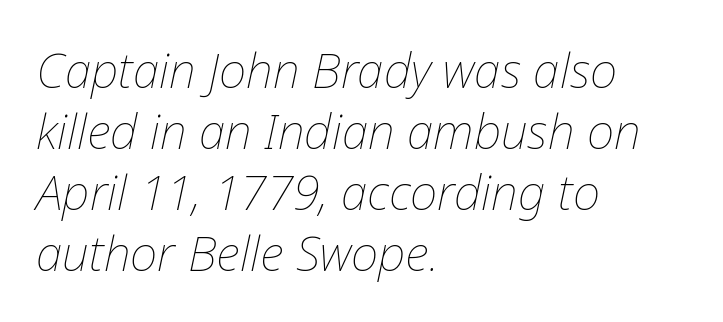
Does extra space separate the letters? No, they use regular spacing. The leading is moderate, giving the passage an even texture. Does the copy run flush right? No — it runs flush left. Do the characters align in a grid? No, the font is proportional.
